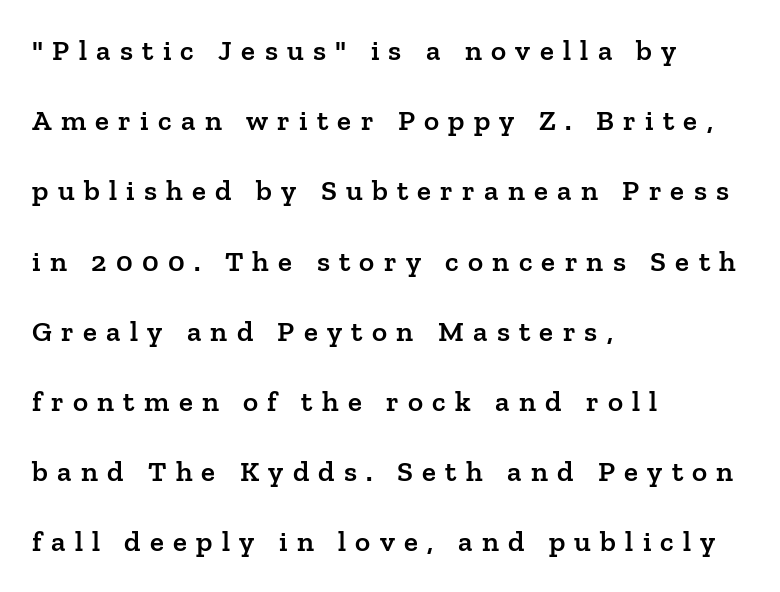
{"serif": "yes", "italic": "no", "bold": "semi", "weight": "semibold", "width": "normal", "stroke_contrast": "low", "x_height": "medium", "monospaced": "no", "underline": "no", "align": "left", "line_spacing": "loose", "line_spacing_ratio": 2.42, "letter_spacing": "wide", "letter_spacing_em": 0.32, "glyph_px": 29}
